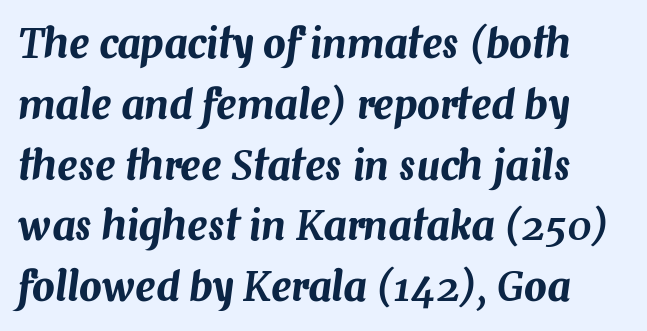
These lines keep a tight, regular rhythm from letter to letter. When letters slant like this, we call the style italic. Is this a fixed-width face? No — the glyphs have proportional, varying widths. Baseline-to-baseline distance is the conventional proportion of letter height.
